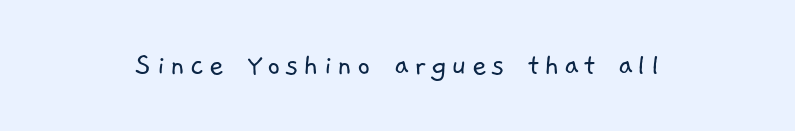
The image shows 32 px light sans-serif type; set not underlined; low stroke contrast and a medium x-height.
